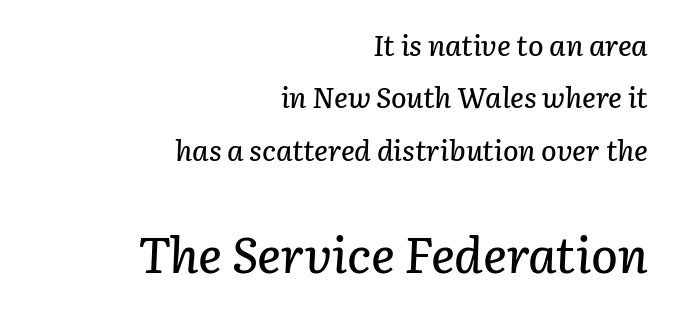
The image shows 50 px text type, italic (leaning right); set right-aligned, line spacing 1.81x, normal letter spacing, not underlined; the second (bottom) block is 1.72x larger; low stroke contrast and a medium x-height.
